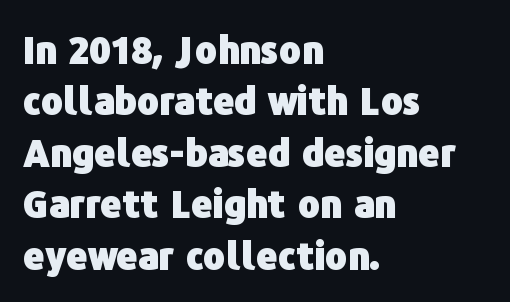
Q: Is the text bold? A: Yes.
Q: Is the text italic (slanted)? A: No, it is upright.
Q: Is the typeface a serif or a sans-serif typeface? A: Sans-serif.
Q: Is the text underlined? A: No.
Q: How is the paragraph aligned? A: Left-aligned.
Q: Is the spacing between letters normal or unusually wide? A: Normal.
Q: Is the spacing between lines tight, normal or loose? A: Normal.
Q: Width (condensed, normal, or wide)? A: Normal.
Q: Stroke contrast? A: Low.
Q: x-height? A: Medium.
Q: Monospaced? A: No.
